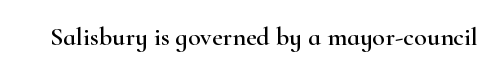
The image shows 26 px text type, upright; set normal letter spacing, not underlined.
